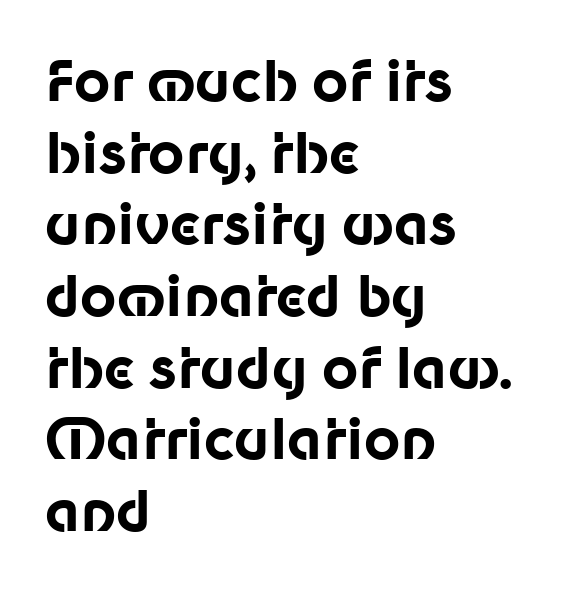
Does the leading feel generous? No, just average. The setting favours the left margin, as ordinary paragraphs usually do. Beneath every word, the page is bare. You'd pick this weight for a headline — it's a proper bold. The axis of the letterforms is exactly vertical.
